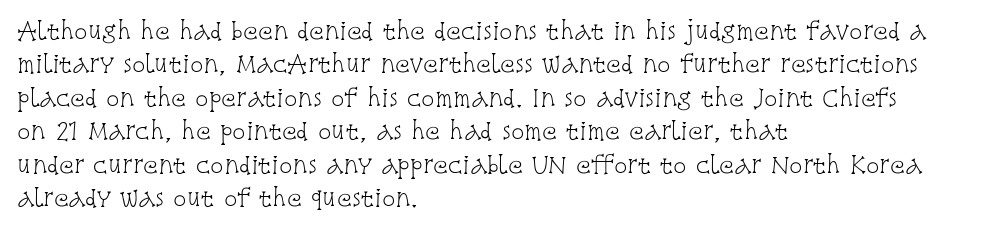
Summary of vertical rhythm: regular, with standard interline spacing. No extra ink here — the face is not bold. Quick note: not italic, upright. Horizontal alignment here is leftward, the default for most running prose.
